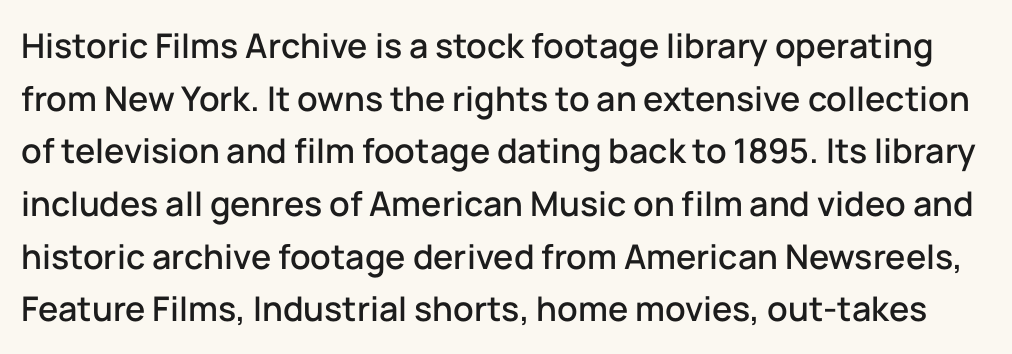
Q: Is the text italic (slanted)? A: No, it is upright.
Q: Is the typeface a serif or a sans-serif typeface? A: Sans-serif.
Q: Is the text underlined? A: No.
Q: Is the spacing between letters normal or unusually wide? A: Normal.
Q: Is the spacing between lines tight, normal or loose? A: Normal.
Q: Width (condensed, normal, or wide)? A: Normal.
Q: Stroke contrast? A: Low.
Q: x-height? A: Medium.
Q: Monospaced? A: No.
